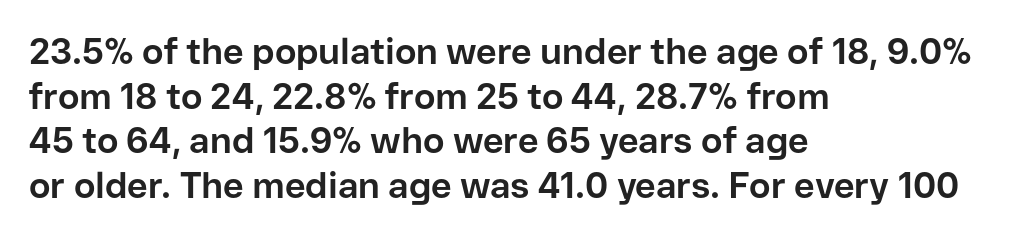
The image shows 36 px bold sans-serif type, upright; set left-aligned, line spacing 1.24x, normal letter spacing, not underlined; low stroke contrast and a medium x-height.
